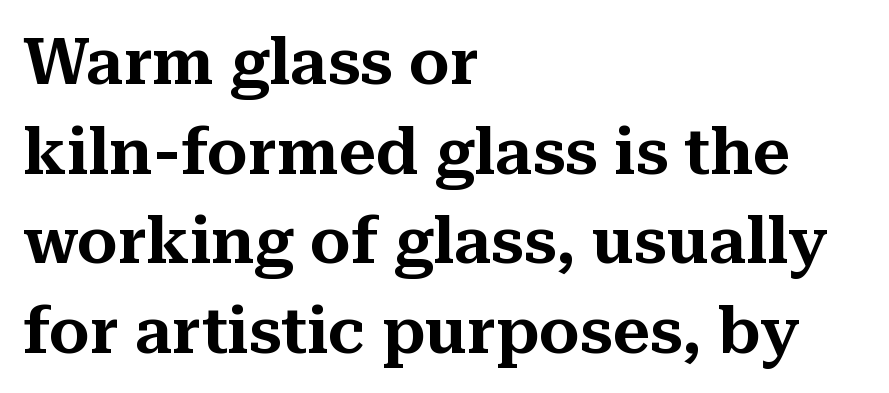
The image shows 65 px serif type, upright; set left-aligned, normal line spacing (1.38x), normal letter spacing, not underlined; medium stroke contrast and a medium x-height.
